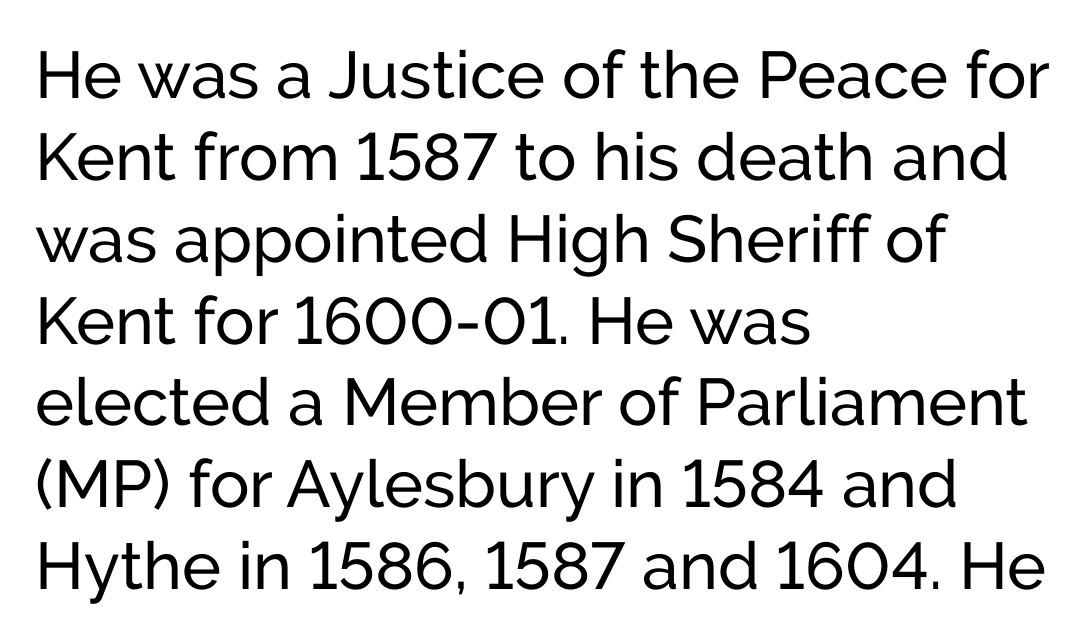
{"serif": "no", "italic": "no", "bold": "no", "weight": "regular", "width": "normal", "stroke_contrast": "low", "x_height": "medium", "monospaced": "no", "underline": "no", "align": "left", "line_spacing_ratio": 1.24, "letter_spacing": "normal", "letter_spacing_em": 0.0, "glyph_px": 66}
